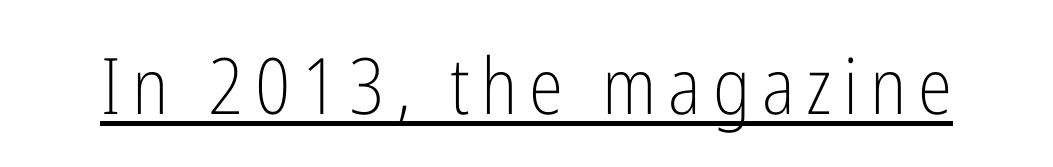
{"serif": "no", "italic": "no", "bold": "no", "weight": "light", "width": "condensed", "stroke_contrast": "low", "x_height": "medium", "monospaced": "no", "underline": "yes", "glyph_px": 78}
